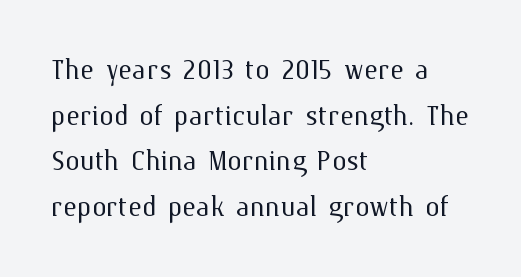
Q: Is the text bold? A: No.
Q: Is the text italic (slanted)? A: No, it is upright.
Q: Is the text underlined? A: No.
Q: How is the paragraph aligned? A: Left-aligned.
Q: Is the spacing between letters normal or unusually wide? A: Normal.
Q: Width (condensed, normal, or wide)? A: Normal.
Q: Stroke contrast? A: Medium.
Q: x-height? A: Medium.
Q: Monospaced? A: No.
